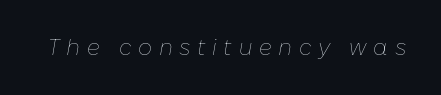
{"italic": "yes", "lean": "right", "slant_degrees": 10, "bold": "no", "underline": "no", "letter_spacing": "wide", "letter_spacing_em": 0.3, "glyph_px": 22}
